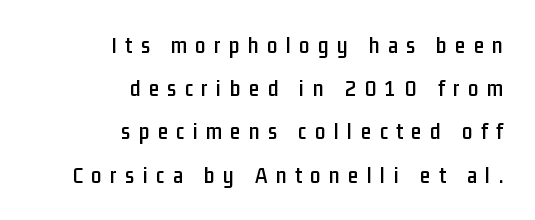
Q: Is the text italic (slanted)? A: No, it is upright.
Q: Is the text underlined? A: No.
Q: How is the paragraph aligned? A: Right-aligned.
Q: Is the spacing between letters normal or unusually wide? A: Unusually wide.
